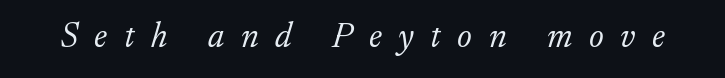
Weight class: somewhere from thin through regular. The letters advance in unequal steps, a hallmark of proportional type. Examine the stroke ends and you'll spot serifs. The lettering tilts uniformly, giving the passage an italic look. The baseline area is clear.
